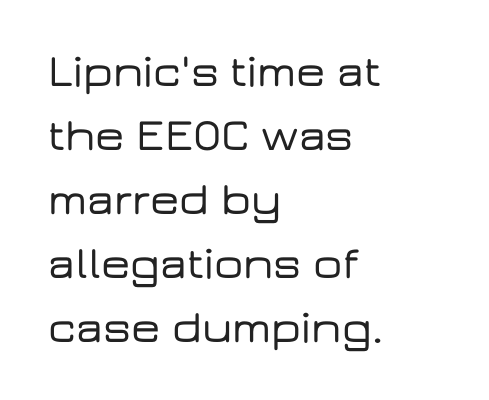
Q: Is the text italic (slanted)? A: No, it is upright.
Q: Is the typeface a serif or a sans-serif typeface? A: Sans-serif.
Q: Is the text underlined? A: No.
Q: How is the paragraph aligned? A: Left-aligned.
Q: Is the spacing between letters normal or unusually wide? A: Normal.
Q: Is the spacing between lines tight, normal or loose? A: Normal.
Q: Width (condensed, normal, or wide)? A: Wide.
Q: Stroke contrast? A: Low.
Q: x-height? A: Medium.
Q: Monospaced? A: No.
